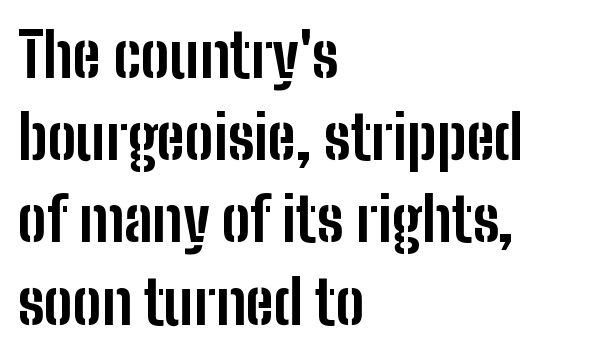
Vertical spacing — default. The characters display no serif detailing; their extremities are plain. Compared with an ordinary text face, these strokes are far heavier — a full bold. You could not count columns in this text — the font is proportionally spaced. A roman cut, with each character standing at attention. The rendering anchors every line to the left-hand side.
